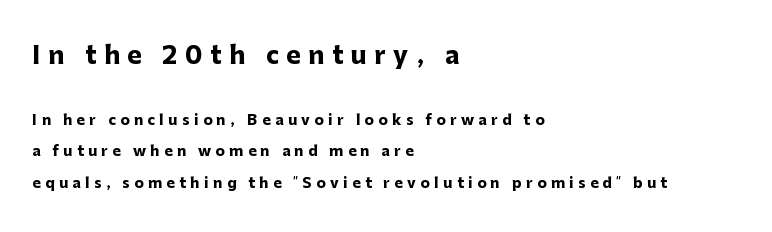
Q: Is the text bold? A: Yes.
Q: Is the text italic (slanted)? A: No, it is upright.
Q: Is the text underlined? A: No.
Q: How is the paragraph aligned? A: Left-aligned.
Q: Is the spacing between letters normal or unusually wide? A: Unusually wide.
Q: Is the spacing between lines tight, normal or loose? A: Loose.
Q: Which block of text is set in a larger size, the first (top) or the second (bottom)? A: The first (top) one.
